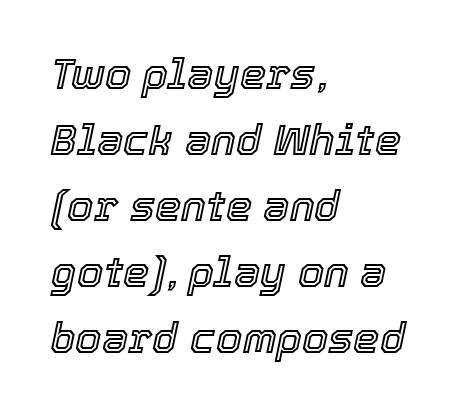
{"italic": "yes", "lean": "right", "slant_degrees": 12, "width": "normal", "x_height": "medium", "monospaced": "no", "underline": "no", "align": "left", "line_spacing": "normal", "line_spacing_ratio": 1.57, "letter_spacing": "normal", "letter_spacing_em": 0.0, "glyph_px": 42}
